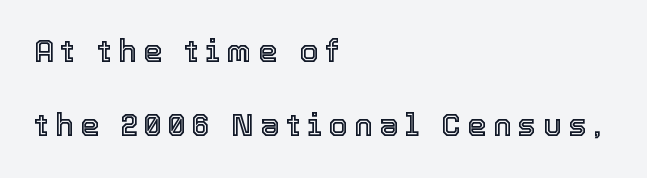
{"italic": "no", "width": "normal", "x_height": "medium", "monospaced": "no", "underline": "no", "align": "left", "line_spacing": "loose", "line_spacing_ratio": 2.4, "letter_spacing": "wide", "letter_spacing_em": 0.21, "glyph_px": 31}
